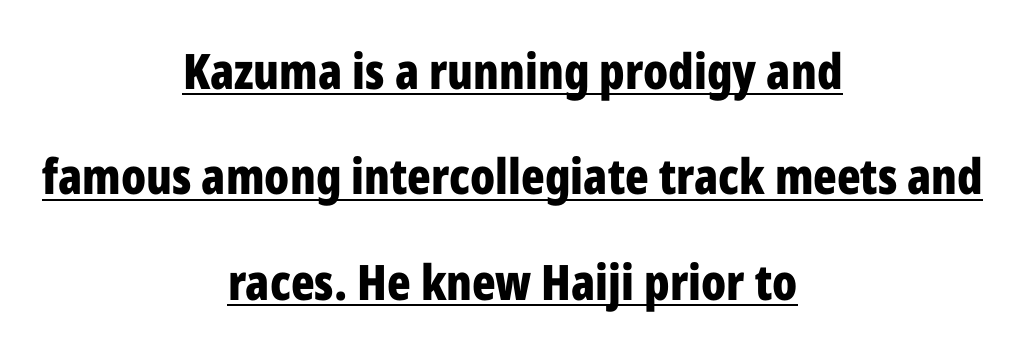
The image shows 49 px bold, condensed sans-serif type, upright; set centered, loose line spacing (2.15x), normal letter spacing, underlined; low stroke contrast and a medium x-height.
